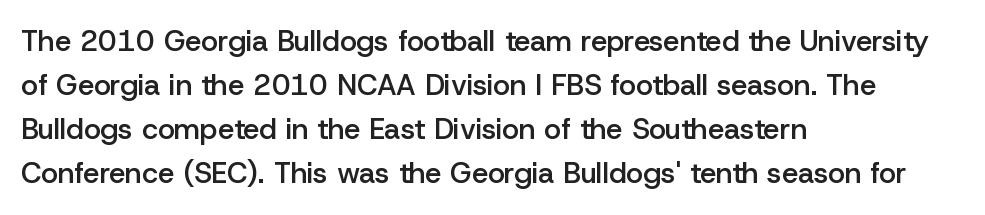
{"serif": "no", "italic": "no", "bold": "semi", "weight": "semibold", "width": "normal", "stroke_contrast": "low", "x_height": "medium", "monospaced": "no", "underline": "no", "align": "left", "line_spacing": "normal", "line_spacing_ratio": 1.52, "letter_spacing": "normal", "letter_spacing_em": 0.0, "glyph_px": 29}
